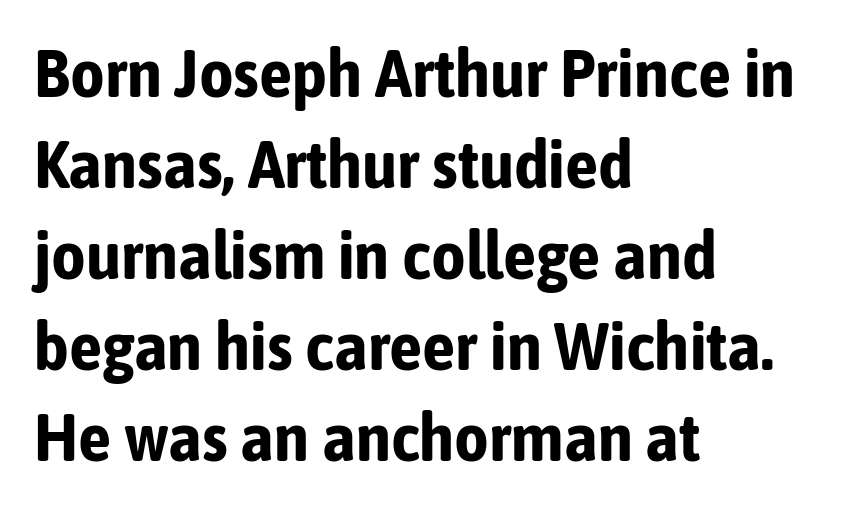
{"serif": "no", "italic": "no", "bold": "yes", "weight": "bold", "width": "condensed", "stroke_contrast": "low", "x_height": "medium", "monospaced": "no", "underline": "no", "align": "left", "line_spacing": "normal", "line_spacing_ratio": 1.36, "letter_spacing": "normal", "letter_spacing_em": 0.0, "glyph_px": 67}
